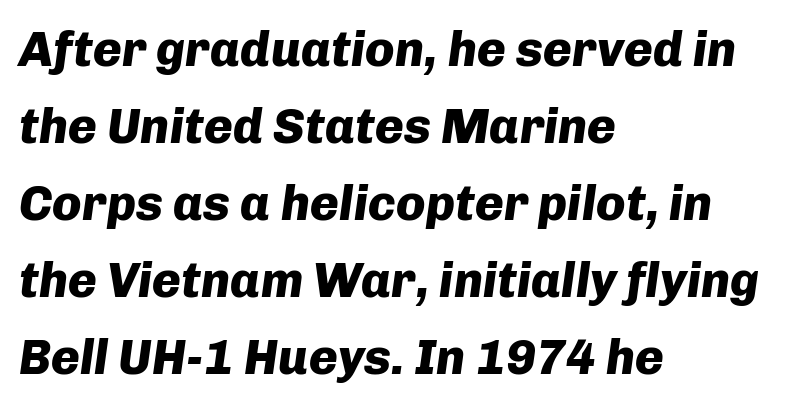
Q: Is the text bold? A: Yes.
Q: Is the text italic (slanted)? A: Yes, it leans right by about 8 degrees.
Q: Is the text underlined? A: No.
Q: How is the paragraph aligned? A: Left-aligned.
Q: Is the spacing between letters normal or unusually wide? A: Normal.
Q: Is the spacing between lines tight, normal or loose? A: Normal.
Q: Width (condensed, normal, or wide)? A: Normal.
Q: Stroke contrast? A: Low.
Q: x-height? A: Medium.
Q: Monospaced? A: No.
